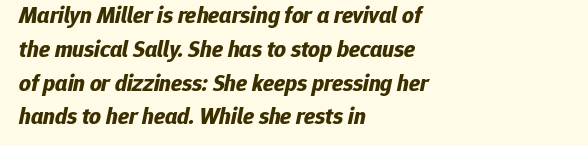
The image shows 23 px bold type, italic (leaning right); set left-aligned, normal line spacing (1.47x), normal letter spacing, not underlined.
